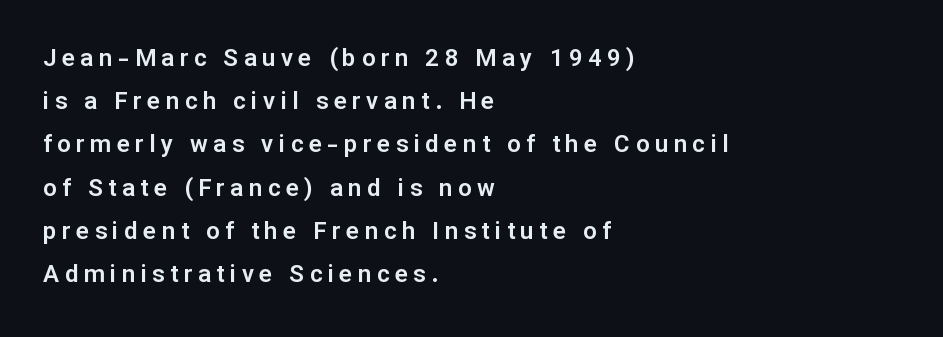
{"italic": "no", "underline": "no", "align": "left", "line_spacing_ratio": 1.8, "letter_spacing": "wide", "letter_spacing_em": 0.23, "glyph_px": 24}
